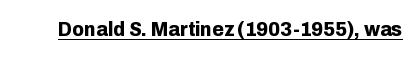
Emphasis is given by a line drawn under the lettering. Weight: bold. Honestly, the letter spacing is just normal — you wouldn't notice it. Is there any slant? The stems are plumb.
